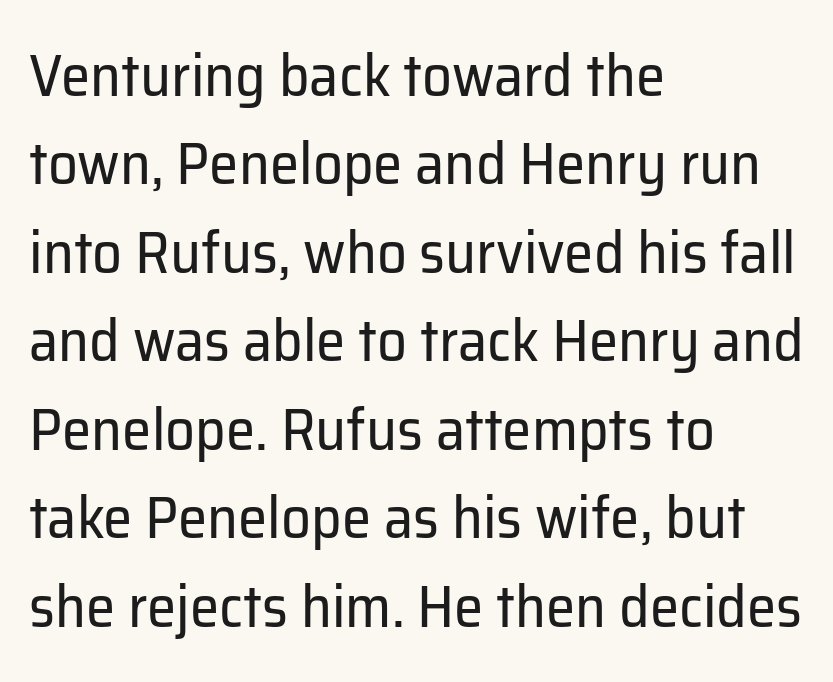
{"serif": "no", "italic": "no", "bold": "no", "weight": "regular", "width": "normal", "stroke_contrast": "low", "x_height": "medium", "monospaced": "no", "underline": "no", "align": "left", "line_spacing": "normal", "line_spacing_ratio": 1.5, "letter_spacing": "normal", "letter_spacing_em": 0.0, "glyph_px": 59}
